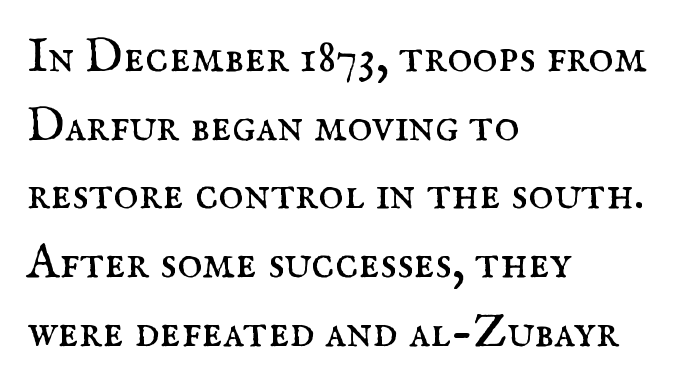
{"serif": "yes", "italic": "no", "bold": "no", "weight": "regular", "width": "normal", "stroke_contrast": "medium", "x_height": "small", "monospaced": "no", "underline": "no", "align": "left", "line_spacing": "normal", "line_spacing_ratio": 1.43, "letter_spacing": "normal", "letter_spacing_em": 0.0, "glyph_px": 48}
